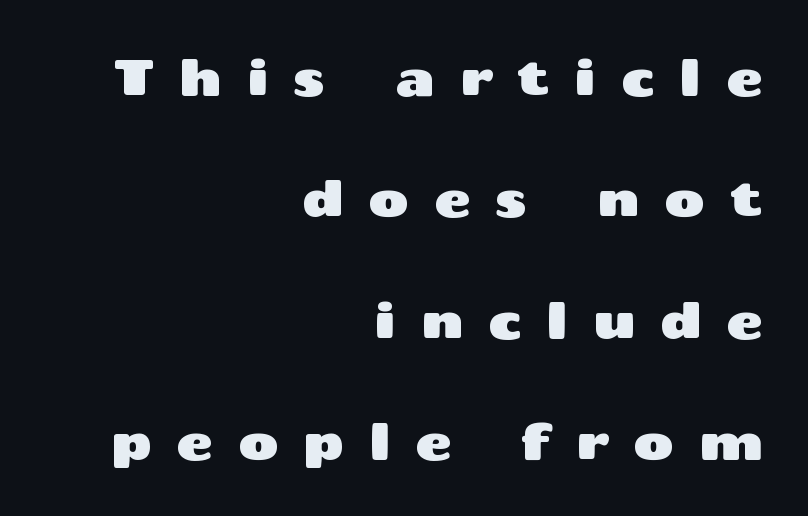
A typesetter would label this face a sans. Tall strokes in this sample are plumb rather than angled. You could not count columns in this text — the font is proportionally spaced. If you drew a ruler down the right edge, every line would touch it.
